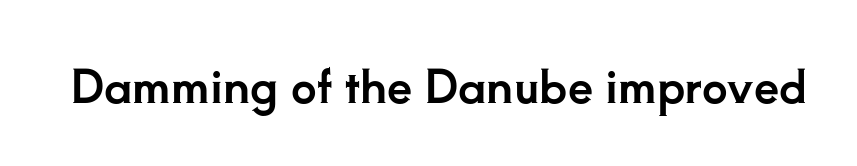
Q: Is the text italic (slanted)? A: No, it is upright.
Q: Is the typeface a serif or a sans-serif typeface? A: Serif.
Q: Is the text underlined? A: No.
Q: Is the spacing between letters normal or unusually wide? A: Normal.
Q: Width (condensed, normal, or wide)? A: Normal.
Q: Stroke contrast? A: Low.
Q: x-height? A: Small.
Q: Monospaced? A: No.
